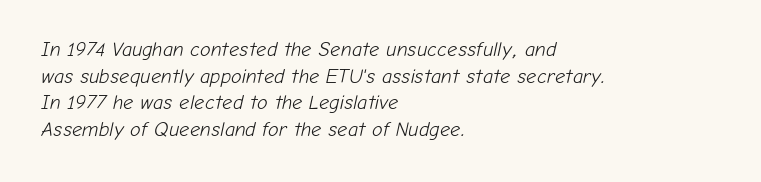
{"italic": "yes", "lean": "right", "slant_degrees": 12, "bold": "no", "underline": "no", "align": "left", "line_spacing": "normal", "line_spacing_ratio": 1.33, "letter_spacing": "normal", "letter_spacing_em": 0.0, "glyph_px": 20}
